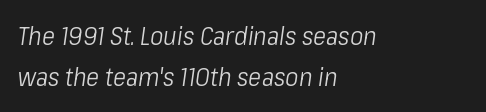
Q: Is the text bold? A: No.
Q: Is the text italic (slanted)? A: Yes, it leans right by about 8 degrees.
Q: Is the text underlined? A: No.
Q: How is the paragraph aligned? A: Left-aligned.
Q: Is the spacing between letters normal or unusually wide? A: Normal.
Q: Is the spacing between lines tight, normal or loose? A: Normal.
